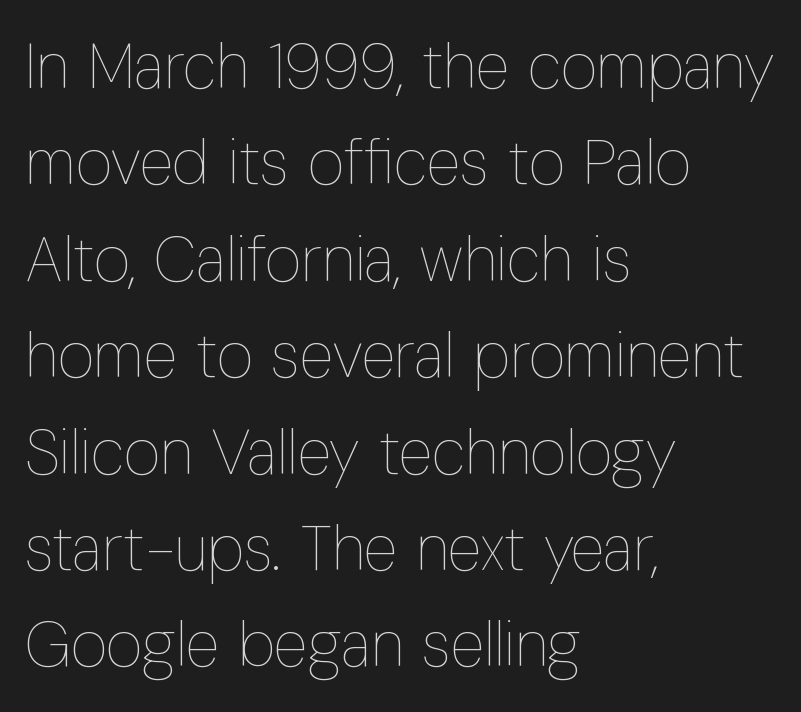
Q: Is the text bold? A: No.
Q: Is the text italic (slanted)? A: No, it is upright.
Q: Is the text underlined? A: No.
Q: How is the paragraph aligned? A: Left-aligned.
Q: Is the spacing between letters normal or unusually wide? A: Normal.
Q: Is the spacing between lines tight, normal or loose? A: Normal.
Q: Width (condensed, normal, or wide)? A: Condensed.
Q: Stroke contrast? A: Low.
Q: x-height? A: Medium.
Q: Monospaced? A: No.
